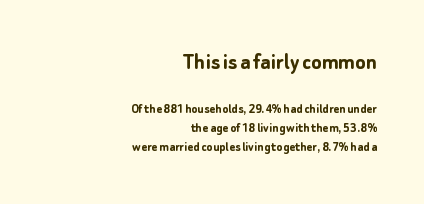
The image shows 24 px bold type, upright; set right-aligned, normal line spacing (1.39x), normal letter spacing, not underlined; the first (top) block is 1.71x larger.
